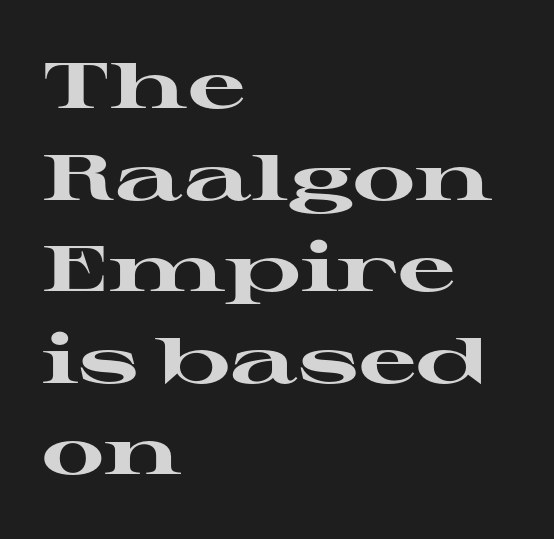
{"serif": "yes", "italic": "no", "bold": "yes", "weight": "heavy", "width": "wide", "stroke_contrast": "high", "x_height": "medium", "monospaced": "no", "underline": "no", "align": "left", "line_spacing": "normal", "line_spacing_ratio": 1.43, "letter_spacing": "normal", "letter_spacing_em": 0.0, "glyph_px": 64}
